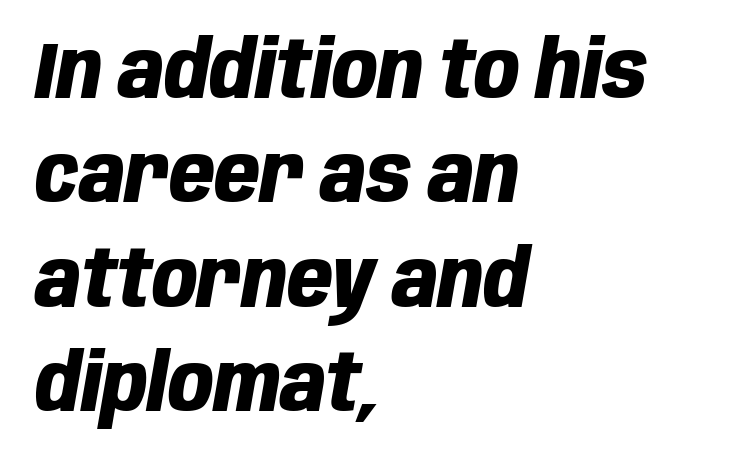
{"italic": "yes", "lean": "right", "slant_degrees": 10, "bold": "yes", "weight": "heavy", "width": "condensed", "stroke_contrast": "low", "x_height": "large", "monospaced": "no", "underline": "no", "align": "left", "line_spacing": "normal", "line_spacing_ratio": 1.32, "letter_spacing": "normal", "letter_spacing_em": 0.0, "glyph_px": 79}
